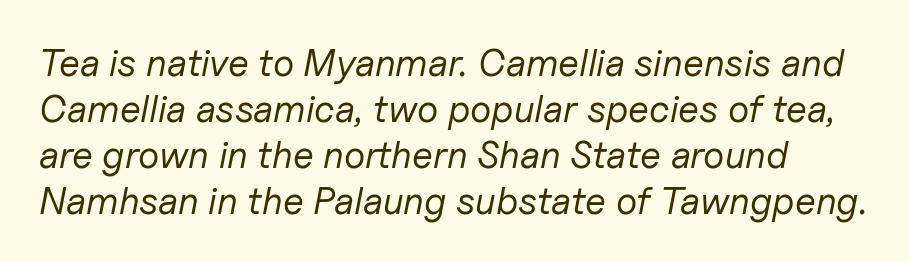
The area under the type is left untouched. The letterforms sit at book weight or below. Is this a fixed-width face? No — the glyphs have proportional, varying widths. Caption: standard tracking, unaltered. The lettering tilts uniformly, giving the passage an italic look.
